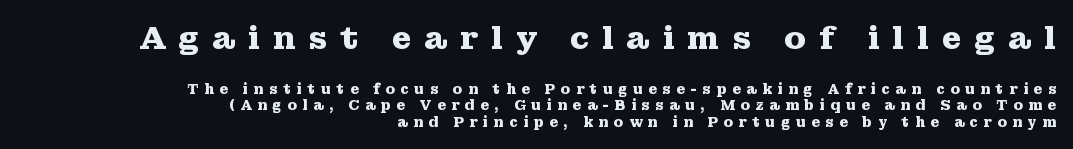
{"serif": "yes", "italic": "no", "bold": "yes", "weight": "heavy", "width": "wide", "stroke_contrast": "medium", "x_height": "medium", "monospaced": "no", "underline": "no", "align": "right", "line_spacing_ratio": 1.17, "letter_spacing": "wide", "letter_spacing_em": 0.39, "larger_block": "first", "size_ratio": 2.29, "glyph_px": 32}
